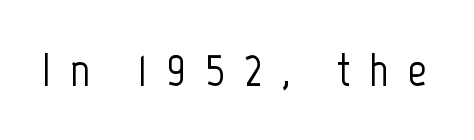
The image shows 47 px condensed sans-serif type, upright; set unusually wide letter spacing (+0.4 em), not underlined; low stroke contrast and a medium x-height.
